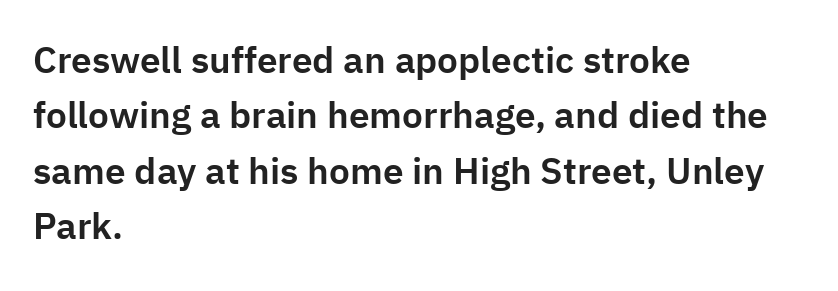
These lines are rendered in a variable-pitch font. A student would call this left alignment; a typographer would say flush left, rag right. Check under the words: just untouched page. The rows are spaced the way most documents space them.
